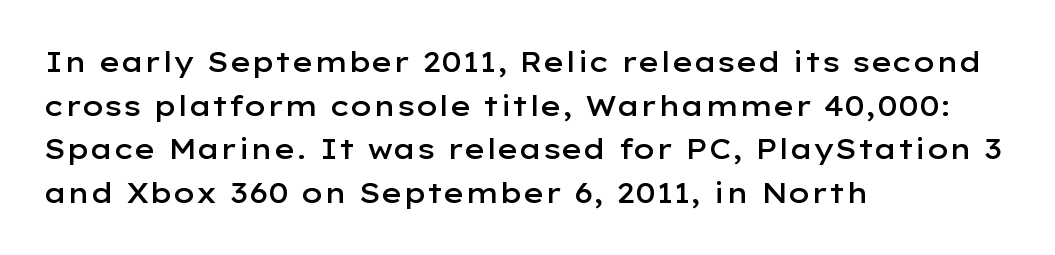
{"serif": "no", "italic": "no", "bold": "semi", "weight": "semibold", "width": "wide", "stroke_contrast": "low", "x_height": "medium", "monospaced": "no", "underline": "no", "align": "left", "line_spacing": "normal", "line_spacing_ratio": 1.56, "letter_spacing": "normal", "letter_spacing_em": 0.0, "glyph_px": 28}
